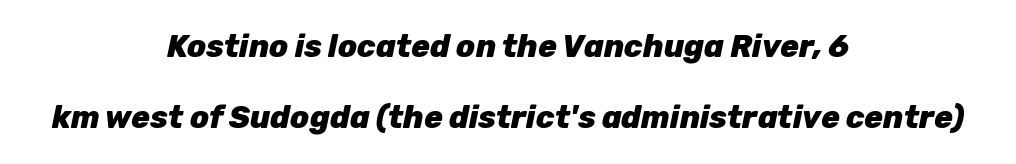
{"italic": "yes", "lean": "right", "slant_degrees": 12, "bold": "yes", "weight": "heavy", "width": "normal", "stroke_contrast": "low", "x_height": "medium", "monospaced": "no", "underline": "no", "align": "center", "line_spacing": "loose", "line_spacing_ratio": 2.29, "letter_spacing": "normal", "letter_spacing_em": 0.0, "glyph_px": 31}
